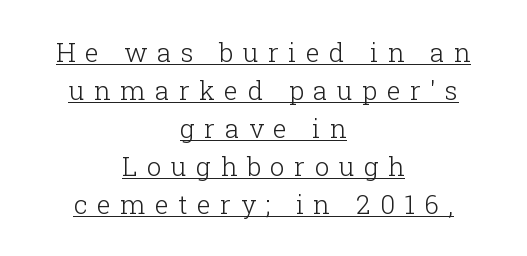
The text block is weighted toward neither margin, spreading evenly from the middle. The sample's only ornament is a line tracing under the words. Does the leading feel generous? No, just average. The specimen reads as upright at a glance.
